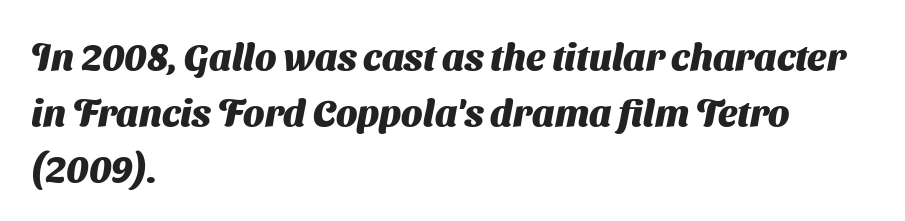
{"serif": "no", "bold": "yes", "weight": "heavy", "width": "normal", "stroke_contrast": "medium", "x_height": "medium", "monospaced": "no", "underline": "no", "align": "left", "line_spacing": "normal", "line_spacing_ratio": 1.48, "letter_spacing": "normal", "letter_spacing_em": 0.0, "glyph_px": 38}
